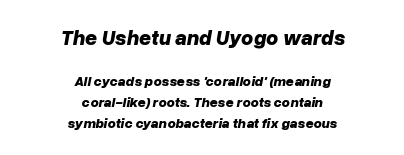
Q: Is the text bold? A: Yes.
Q: Is the text italic (slanted)? A: Yes, it leans right by about 10 degrees.
Q: Is the text underlined? A: No.
Q: How is the paragraph aligned? A: Centered.
Q: Is the spacing between letters normal or unusually wide? A: Normal.
Q: Is the spacing between lines tight, normal or loose? A: Normal.
Q: Which block of text is set in a larger size, the first (top) or the second (bottom)? A: The first (top) one.
